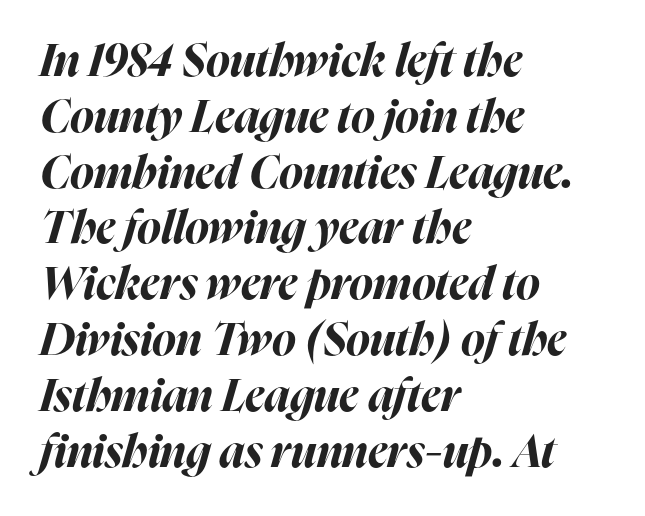
Short note: letters normally spaced. No word sits above an underline. Horizontal alignment here is leftward, the default for most running prose. If you drew a line through each stem, it would be angled. Set as a true bold cut, around the 700 mark. The face used here is proportionally spaced, like ordinary book or web type.
